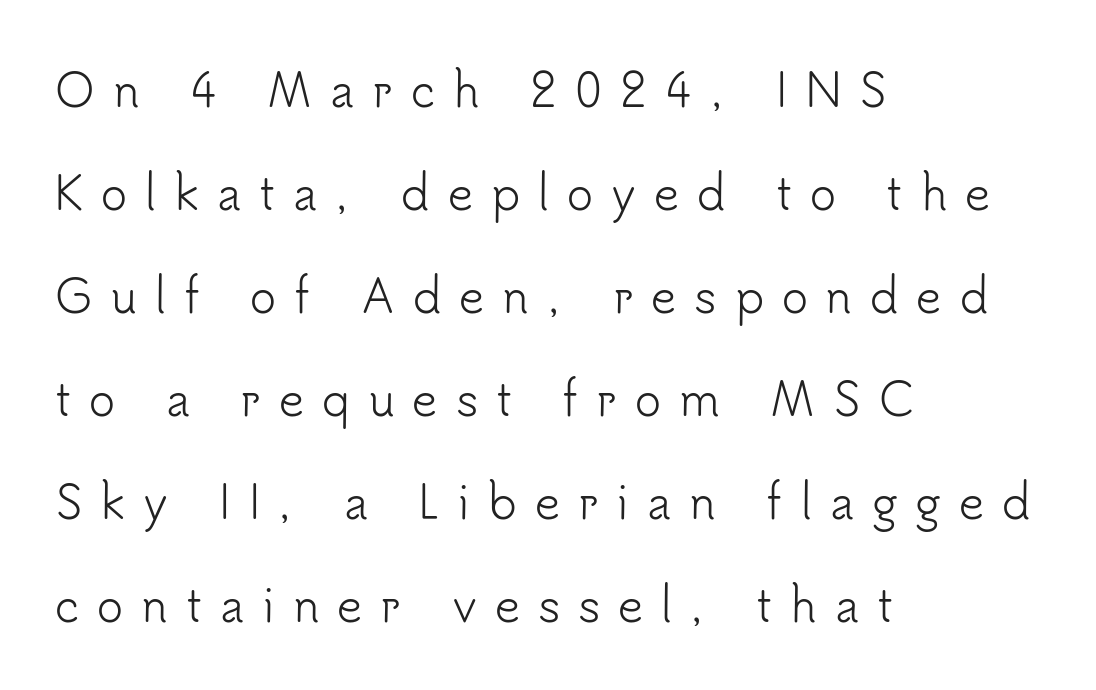
{"serif": "no", "italic": "no", "bold": "no", "weight": "light", "width": "normal", "stroke_contrast": "low", "x_height": "small", "monospaced": "no", "underline": "no", "align": "left", "line_spacing": "loose", "line_spacing_ratio": 2.34, "letter_spacing": "wide", "letter_spacing_em": 0.41, "glyph_px": 44}
